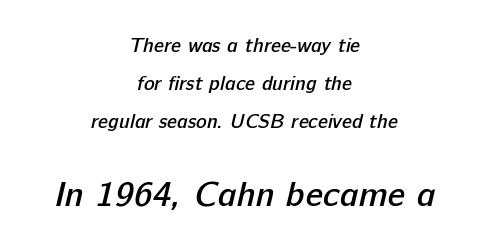
The image shows 35 px semibold sans-serif type; set centered, loose line spacing (1.9x), normal letter spacing, not underlined; the second (bottom) block is 1.75x larger; low stroke contrast and a medium x-height.
